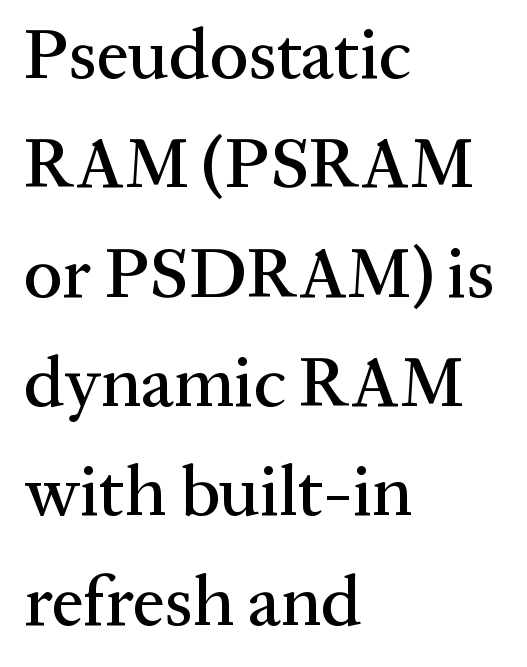
{"serif": "yes", "italic": "no", "width": "normal", "stroke_contrast": "medium", "x_height": "medium", "monospaced": "no", "underline": "no", "align": "left", "line_spacing": "normal", "line_spacing_ratio": 1.54, "letter_spacing": "normal", "letter_spacing_em": 0.0, "glyph_px": 71}
